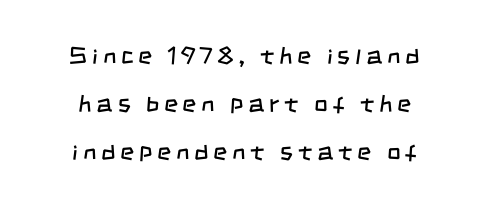
Q: Is the text bold? A: No.
Q: Is the text underlined? A: No.
Q: Is the spacing between letters normal or unusually wide? A: Unusually wide.
Q: Is the spacing between lines tight, normal or loose? A: Loose.
